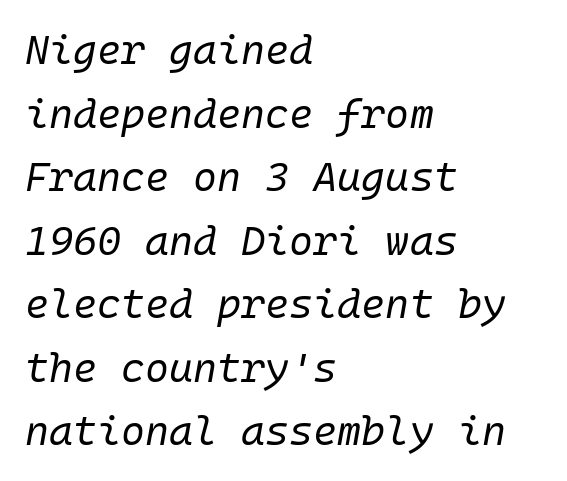
The image shows 41 px regular-weight type, italic (leaning right); set left-aligned, normal line spacing (1.55x), normal letter spacing, not underlined; low stroke contrast and a medium x-height.
